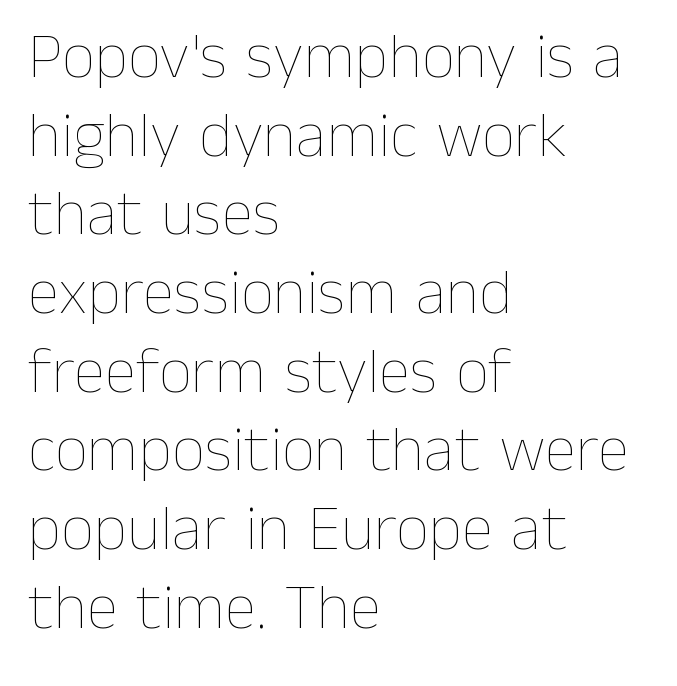
The font sits on the lighter half of the weight spectrum, regular included. If you drew a ruler down the left edge, every line would touch it. Tracking here is standard; glyphs follow each other at the usual distance. Think of a printed novel: that variable character pitch is what you see here.
